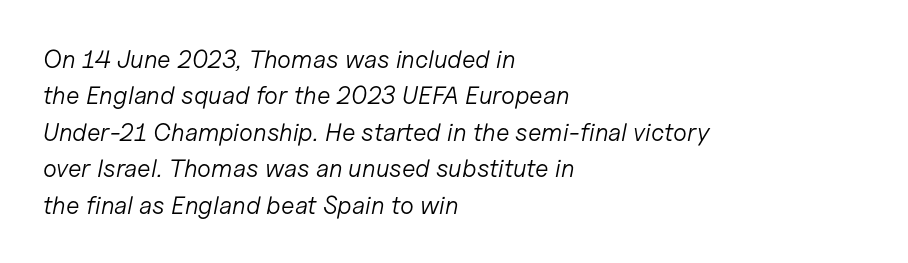
The typesetter chose a ragged-right arrangement here. Inter-character spacing is left at the font's built-in metrics. Compared with a typical body face, this is equally light or lighter still. Emphasis-style slanted type is in use. Just letters on the line, the space beneath them empty. The leading is moderate, giving the passage an even texture.
